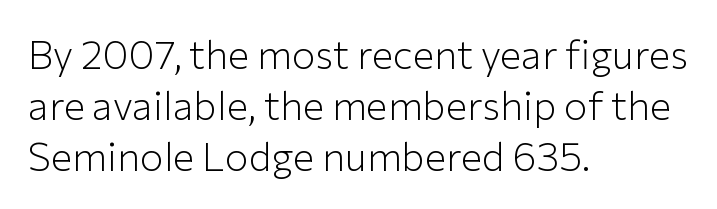
{"serif": "no", "italic": "no", "bold": "no", "weight": "light", "width": "normal", "stroke_contrast": "low", "x_height": "medium", "monospaced": "no", "underline": "no", "align": "left", "line_spacing": "normal", "line_spacing_ratio": 1.28, "letter_spacing": "normal", "letter_spacing_em": 0.0, "glyph_px": 40}
